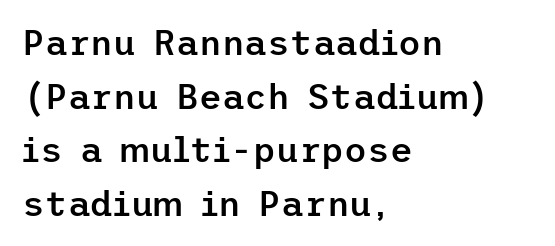
{"serif": "no", "italic": "no", "bold": "semi", "weight": "semibold", "width": "normal", "stroke_contrast": "low", "x_height": "medium", "underline": "no", "align": "left", "line_spacing": "normal", "line_spacing_ratio": 1.53, "letter_spacing": "normal", "letter_spacing_em": 0.0, "glyph_px": 35}
